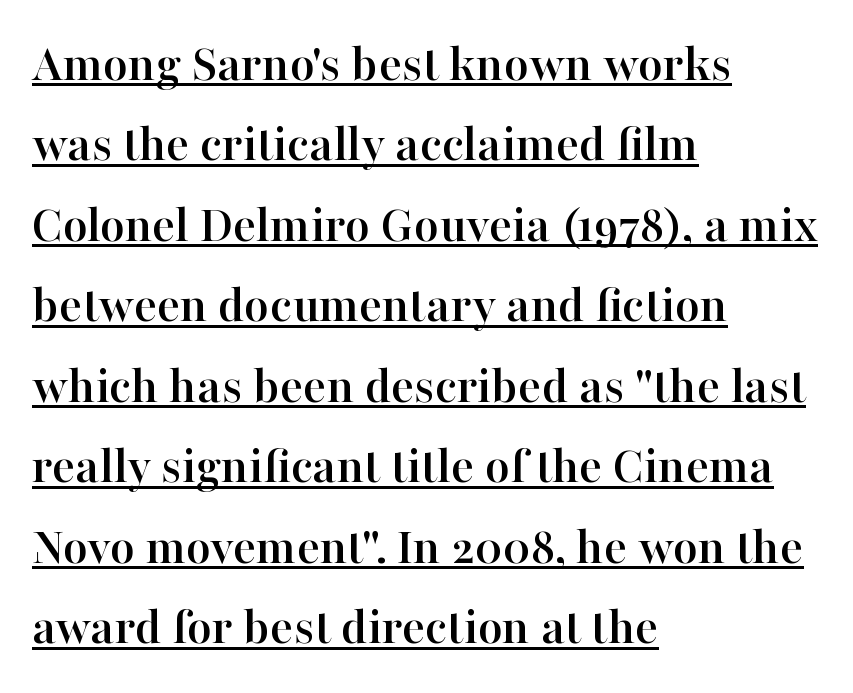
Q: Is the text italic (slanted)? A: No, it is upright.
Q: Is the typeface a serif or a sans-serif typeface? A: Serif.
Q: Is the text underlined? A: Yes.
Q: How is the paragraph aligned? A: Left-aligned.
Q: Is the spacing between letters normal or unusually wide? A: Normal.
Q: Is the spacing between lines tight, normal or loose? A: Normal.
Q: Width (condensed, normal, or wide)? A: Normal.
Q: Stroke contrast? A: High.
Q: x-height? A: Medium.
Q: Monospaced? A: No.
